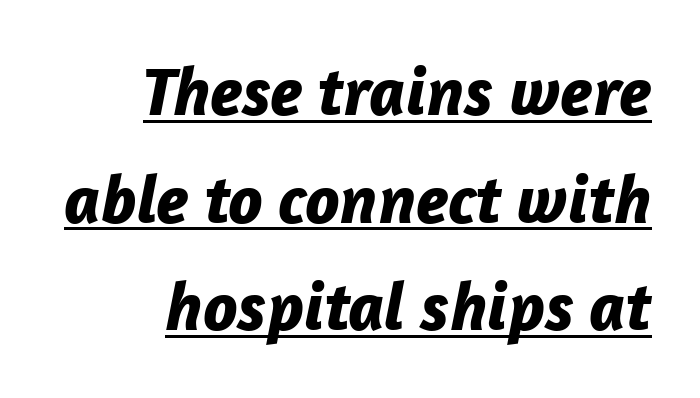
The image shows 69 px bold type, italic (leaning right); set right-aligned, normal line spacing (1.56x), normal letter spacing, underlined; low stroke contrast and a medium x-height.
